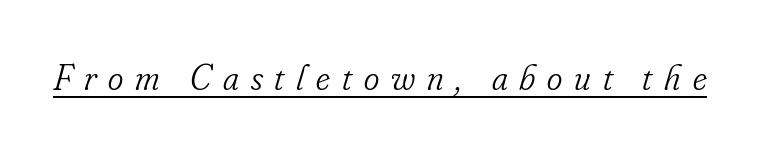
The face used here is seriffed, in the tradition of book romans. Caption: lettering with a line underneath. A typesetter would call this proportional, since set widths differ per character. The strokes are not fattened; the text isn't bold. Compared with typical body copy, the letter spacing here is much looser.
